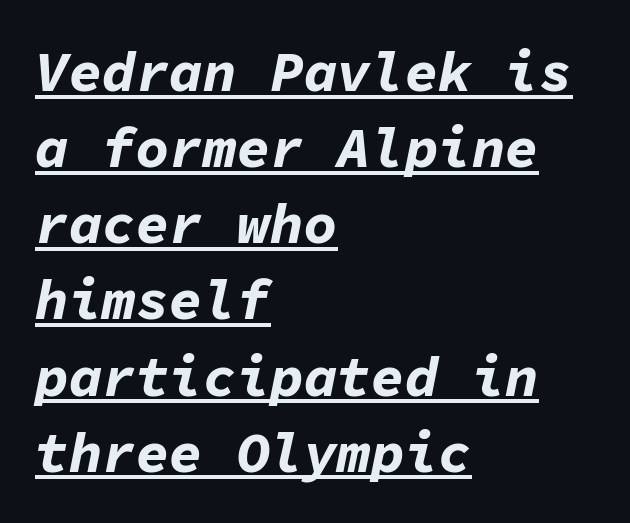
Q: Is the text bold? A: Yes.
Q: Is the text italic (slanted)? A: Yes, it leans right by about 11 degrees.
Q: Is the text underlined? A: Yes.
Q: How is the paragraph aligned? A: Left-aligned.
Q: Is the spacing between letters normal or unusually wide? A: Normal.
Q: Is the spacing between lines tight, normal or loose? A: Normal.
Q: Width (condensed, normal, or wide)? A: Normal.
Q: Stroke contrast? A: Low.
Q: x-height? A: Medium.
Q: Monospaced? A: Yes.
